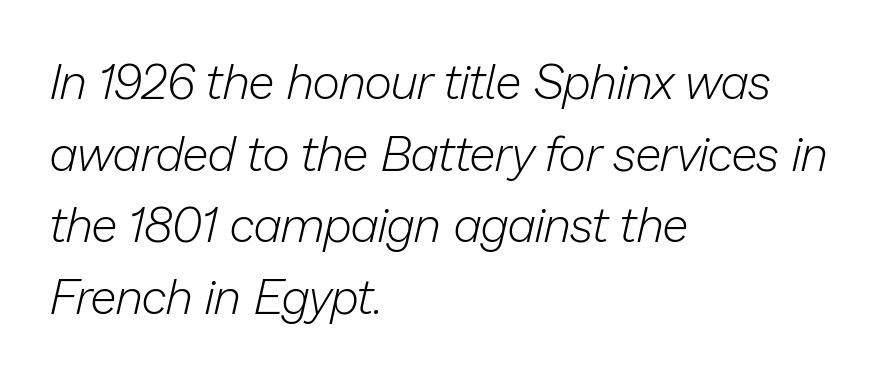
{"italic": "yes", "lean": "right", "slant_degrees": 13, "bold": "no", "weight": "light", "width": "normal", "stroke_contrast": "low", "x_height": "medium", "monospaced": "no", "underline": "no", "align": "left", "line_spacing": "normal", "line_spacing_ratio": 1.49, "letter_spacing": "normal", "letter_spacing_em": 0.0, "glyph_px": 48}
